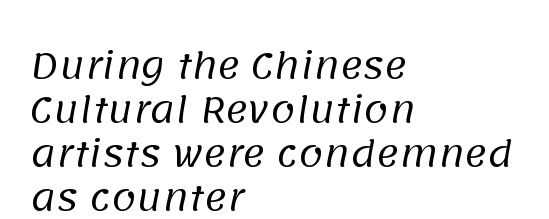
The image shows 35 px regular-weight sans-serif type; set left-aligned, normal line spacing (1.26x), normal letter spacing, not underlined; low stroke contrast and a large x-height.
